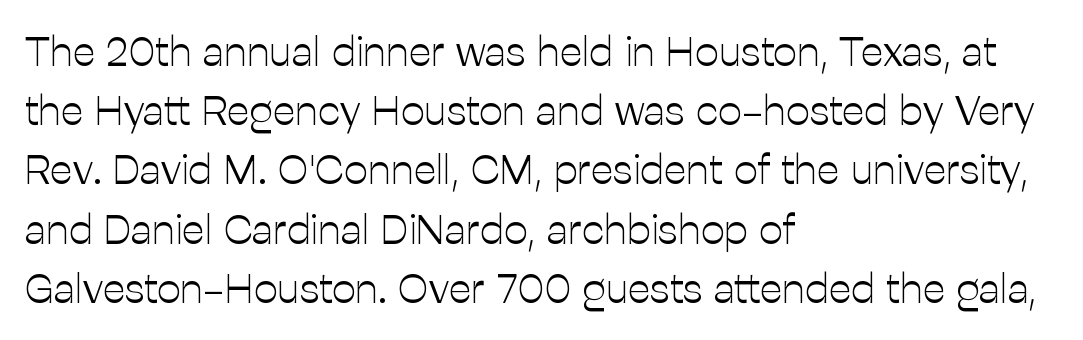
These lines are composed in type without serifs. Bare-footed words on every line. This sample has the flowing, uneven cadence of proportional lettering. The passage shown is not bold in any degree. No extra tracking has been applied to these lines. The text block is weighted toward the left margin, trailing off unevenly rightward.
